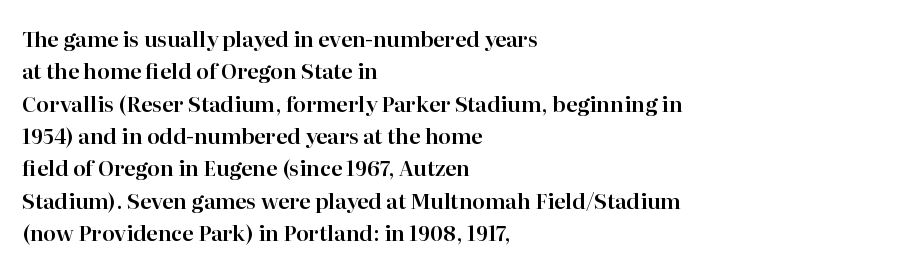
The image shows 21 px text type, upright; set left-aligned, normal line spacing (1.54x), normal letter spacing, not underlined.
